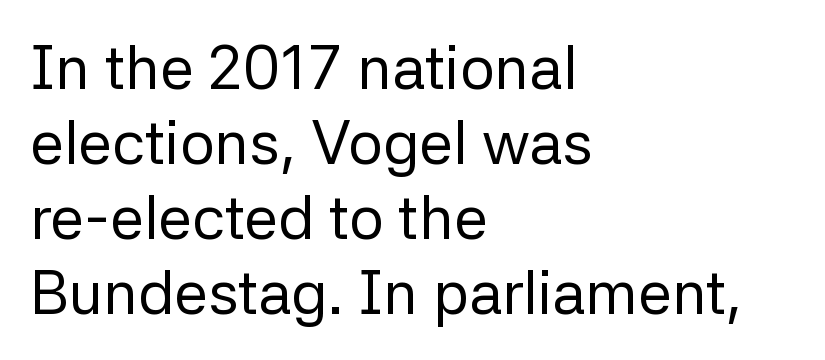
Q: Is the text bold? A: No.
Q: Is the text italic (slanted)? A: No, it is upright.
Q: Is the typeface a serif or a sans-serif typeface? A: Sans-serif.
Q: Is the text underlined? A: No.
Q: How is the paragraph aligned? A: Left-aligned.
Q: Is the spacing between letters normal or unusually wide? A: Normal.
Q: Width (condensed, normal, or wide)? A: Normal.
Q: Stroke contrast? A: Low.
Q: x-height? A: Medium.
Q: Monospaced? A: No.
